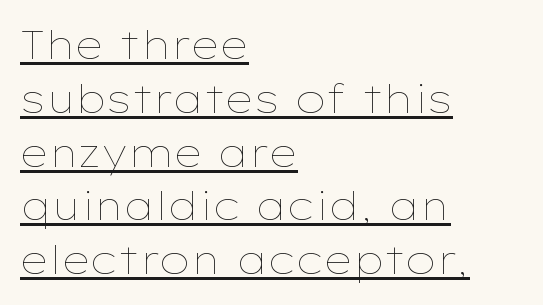
Q: Is the text bold? A: No.
Q: Is the text italic (slanted)? A: No, it is upright.
Q: Is the text underlined? A: Yes.
Q: How is the paragraph aligned? A: Left-aligned.
Q: Is the spacing between letters normal or unusually wide? A: Normal.
Q: Is the spacing between lines tight, normal or loose? A: Normal.
Q: Width (condensed, normal, or wide)? A: Wide.
Q: Stroke contrast? A: Low.
Q: x-height? A: Medium.
Q: Monospaced? A: No.
